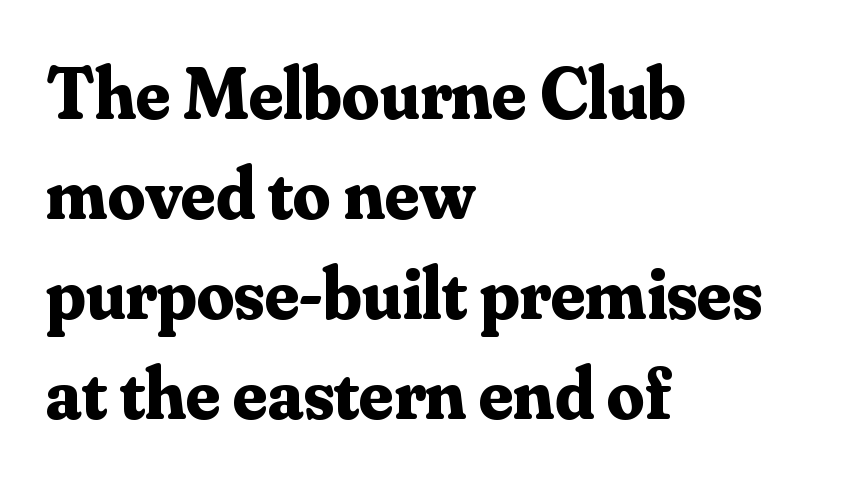
Horizontal alignment here is leftward, the default for most running prose. The leading is moderate, giving the passage an even texture. Note the varied advance widths — an 'i' is clearly narrower than an 'm'. Bare-footed words on every line. Check where the strokes stop: tiny serifs finish them off. Nothing unusual about the tracking: characters are spaced as the font intends.
